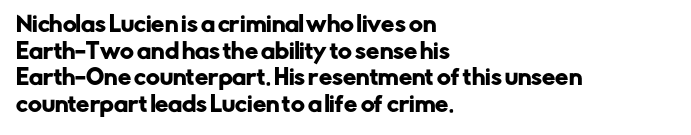
{"italic": "no", "underline": "no", "align": "left", "line_spacing": "normal", "line_spacing_ratio": 1.27, "letter_spacing": "normal", "letter_spacing_em": 0.0, "glyph_px": 21}
